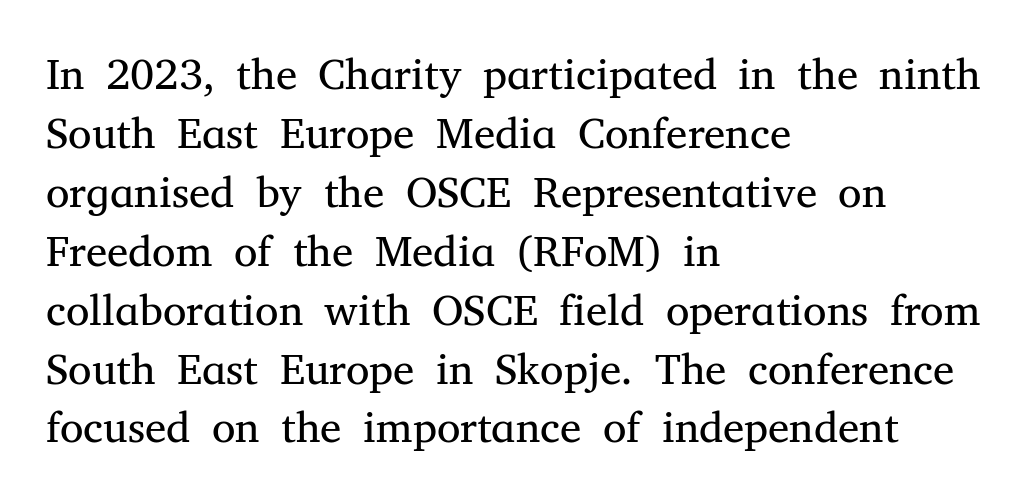
{"serif": "yes", "italic": "no", "bold": "no", "weight": "regular", "width": "normal", "stroke_contrast": "medium", "x_height": "medium", "monospaced": "no", "underline": "no", "align": "left", "line_spacing": "normal", "line_spacing_ratio": 1.37, "letter_spacing": "normal", "letter_spacing_em": 0.0, "glyph_px": 43}
